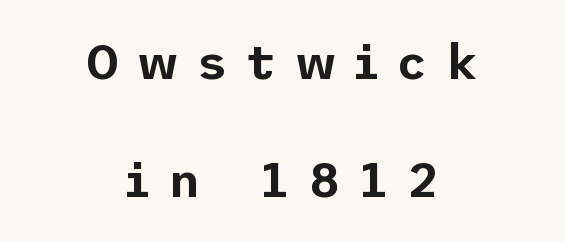
Q: Is the text italic (slanted)? A: No, it is upright.
Q: Is the typeface a serif or a sans-serif typeface? A: Sans-serif.
Q: Is the text underlined? A: No.
Q: How is the paragraph aligned? A: Centered.
Q: Is the spacing between letters normal or unusually wide? A: Unusually wide.
Q: Is the spacing between lines tight, normal or loose? A: Loose.
Q: Width (condensed, normal, or wide)? A: Normal.
Q: Stroke contrast? A: Low.
Q: x-height? A: Medium.
